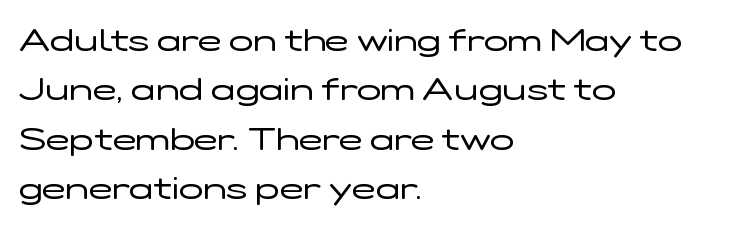
{"serif": "no", "italic": "no", "bold": "no", "weight": "regular", "width": "wide", "stroke_contrast": "low", "x_height": "medium", "monospaced": "no", "underline": "no", "align": "left", "line_spacing": "normal", "line_spacing_ratio": 1.54, "letter_spacing": "normal", "letter_spacing_em": 0.0, "glyph_px": 32}
